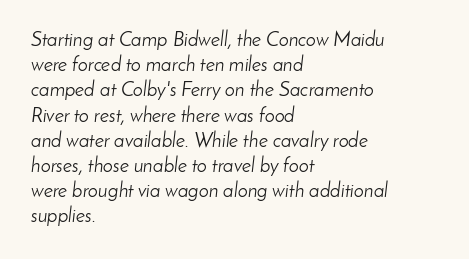
{"italic": "yes", "lean": "right", "slant_degrees": 8, "bold": "no", "underline": "no", "align": "left", "line_spacing": "normal", "line_spacing_ratio": 1.26, "letter_spacing": "normal", "letter_spacing_em": 0.0, "glyph_px": 20}
